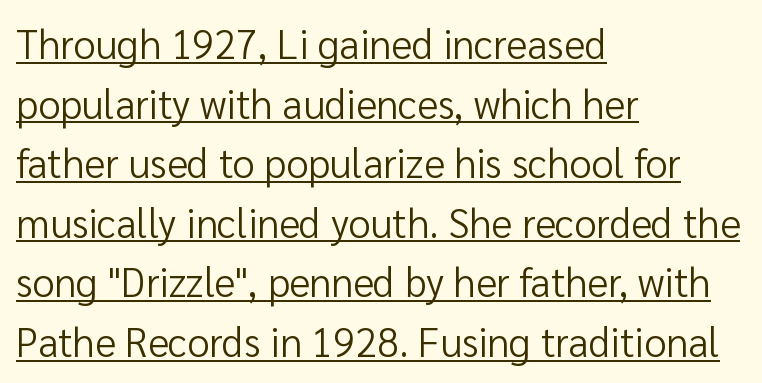
{"serif": "no", "italic": "no", "bold": "no", "weight": "regular", "width": "normal", "stroke_contrast": "low", "x_height": "medium", "monospaced": "no", "underline": "yes", "align": "left", "line_spacing": "normal", "line_spacing_ratio": 1.49, "letter_spacing": "normal", "letter_spacing_em": 0.0, "glyph_px": 40}
